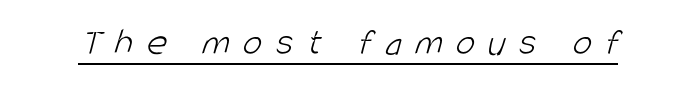
{"serif": "no", "bold": "no", "weight": "light", "width": "condensed", "stroke_contrast": "low", "x_height": "large", "monospaced": "no", "underline": "yes", "letter_spacing": "wide", "letter_spacing_em": 0.34, "glyph_px": 39}
